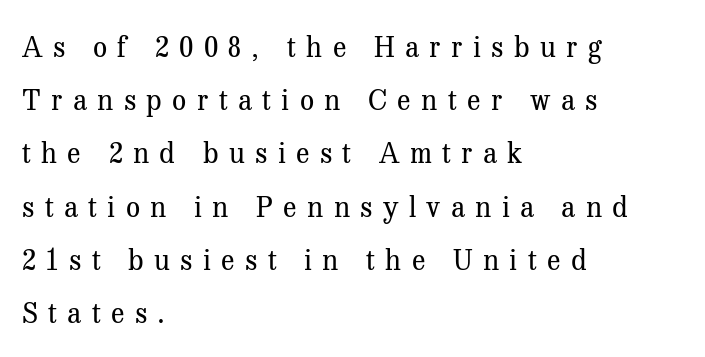
The image shows 28 px regular-weight serif type, upright; set left-aligned, loose line spacing (1.9x), unusually wide letter spacing (+0.37 em), not underlined; medium stroke contrast and a medium x-height.
